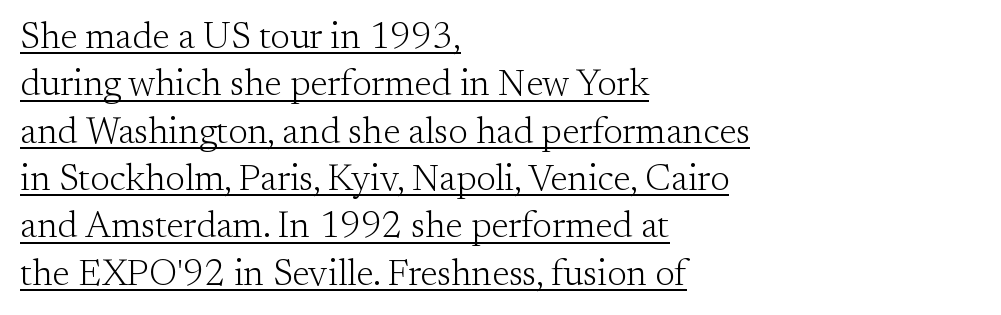
The image shows 37 px light serif type, upright; set left-aligned, normal line spacing (1.28x), normal letter spacing, underlined; medium stroke contrast and a small x-height.
